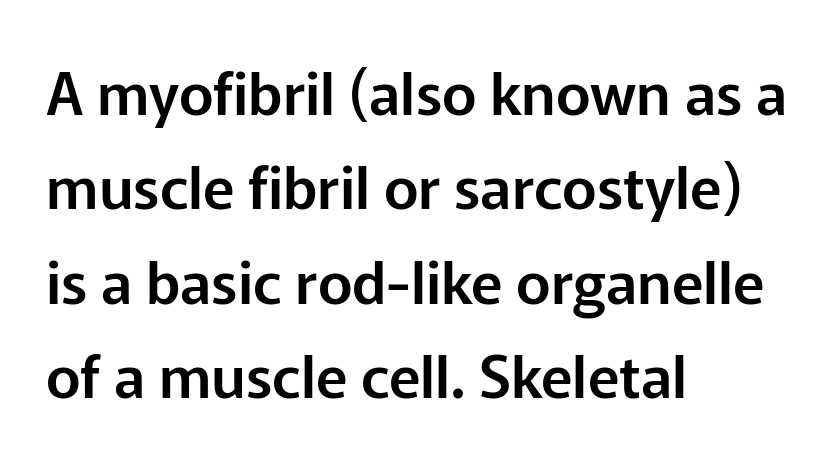
{"serif": "no", "italic": "no", "width": "normal", "stroke_contrast": "low", "x_height": "medium", "monospaced": "no", "underline": "no", "align": "left", "line_spacing": "normal", "line_spacing_ratio": 1.6, "letter_spacing": "normal", "letter_spacing_em": 0.0, "glyph_px": 59}
